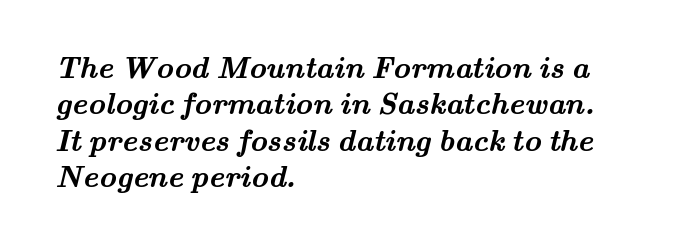
Weight: bold. Note: serifs present on the glyphs. The space directly below the letters is spotless. Characters follow at the spacing the type designer built in. Horizontal alignment here is leftward, the default for most running prose.
